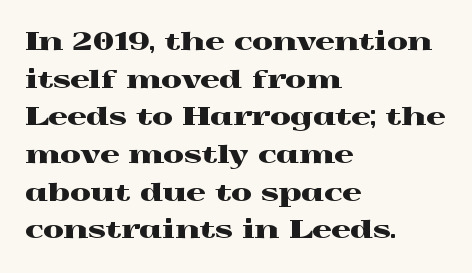
Q: Is the text italic (slanted)? A: No, it is upright.
Q: Is the text underlined? A: No.
Q: How is the paragraph aligned? A: Left-aligned.
Q: Is the spacing between letters normal or unusually wide? A: Normal.
Q: Is the spacing between lines tight, normal or loose? A: Normal.
